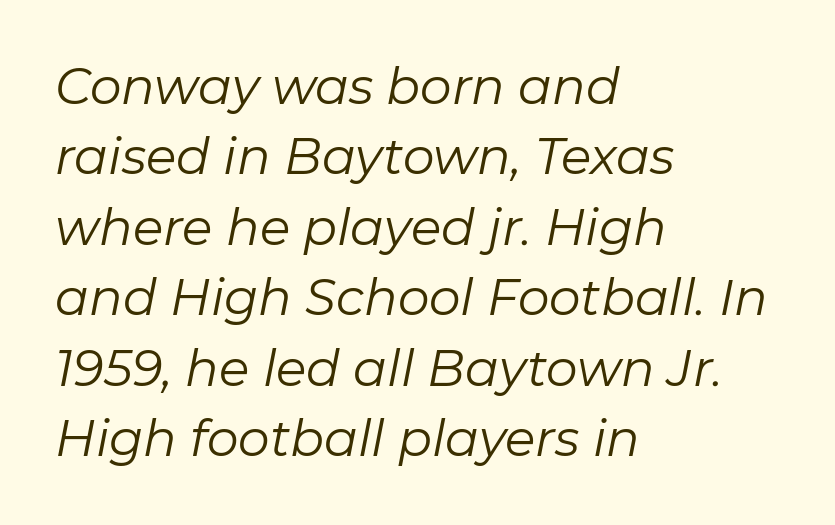
The image shows 50 px regular-weight type, italic (leaning right); set left-aligned, normal line spacing (1.41x), normal letter spacing, not underlined; low stroke contrast and a medium x-height.
